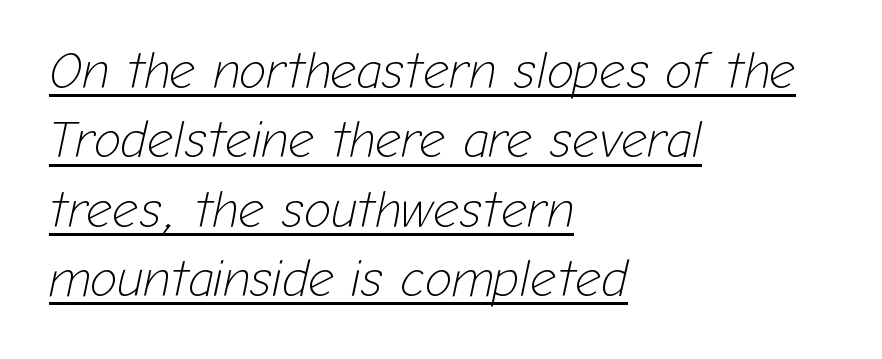
Q: Is the text bold? A: No.
Q: Is the text italic (slanted)? A: Yes, it leans right by about 12 degrees.
Q: Is the text underlined? A: Yes.
Q: How is the paragraph aligned? A: Left-aligned.
Q: Is the spacing between letters normal or unusually wide? A: Normal.
Q: Is the spacing between lines tight, normal or loose? A: Normal.
Q: Width (condensed, normal, or wide)? A: Normal.
Q: Stroke contrast? A: Low.
Q: x-height? A: Medium.
Q: Monospaced? A: No.
